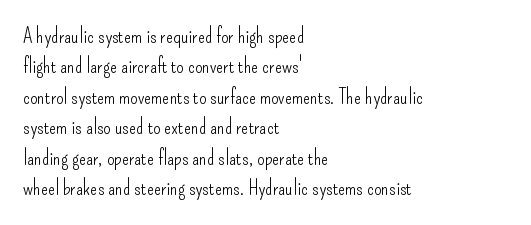
The image shows 21 px text type, upright; set left-aligned, normal line spacing (1.45x), normal letter spacing, not underlined.
